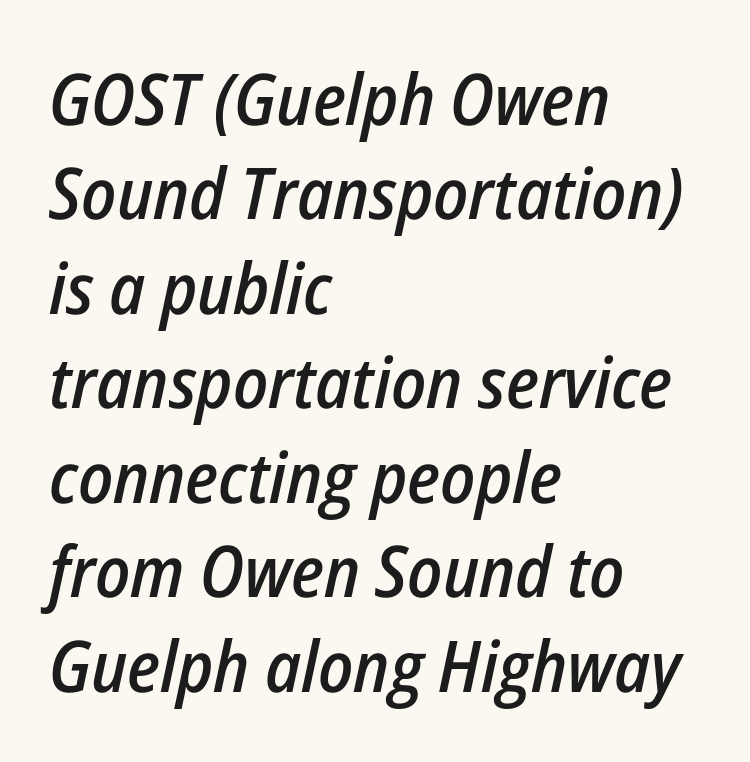
The image shows 71 px semibold, condensed type, italic (leaning right); set left-aligned, normal line spacing (1.33x), normal letter spacing, not underlined; low stroke contrast and a medium x-height.
